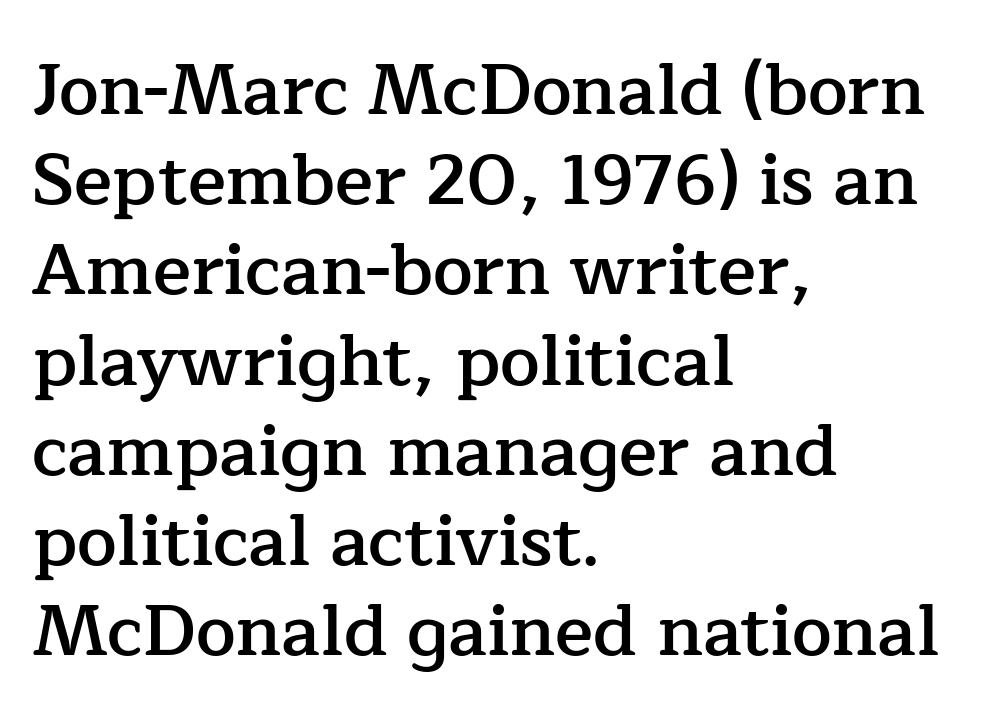
Q: Is the text bold? A: Semi-bold.
Q: Is the text italic (slanted)? A: No, it is upright.
Q: Is the typeface a serif or a sans-serif typeface? A: Serif.
Q: Is the text underlined? A: No.
Q: How is the paragraph aligned? A: Left-aligned.
Q: Is the spacing between letters normal or unusually wide? A: Normal.
Q: Is the spacing between lines tight, normal or loose? A: Normal.
Q: Width (condensed, normal, or wide)? A: Normal.
Q: Stroke contrast? A: Low.
Q: x-height? A: Medium.
Q: Monospaced? A: No.
